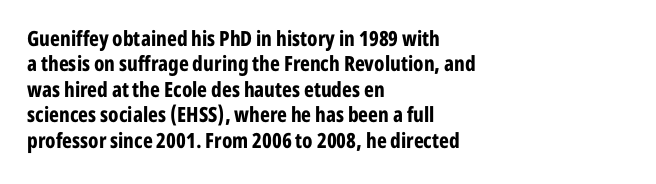
The gaps between neighbouring characters are ordinary and unremarkable. Heavy, bold letterforms. Posture: straight, roman, zero tilt. Caption: multi-line text, flush left, ragged right. Clear beneath every line of the passage.
